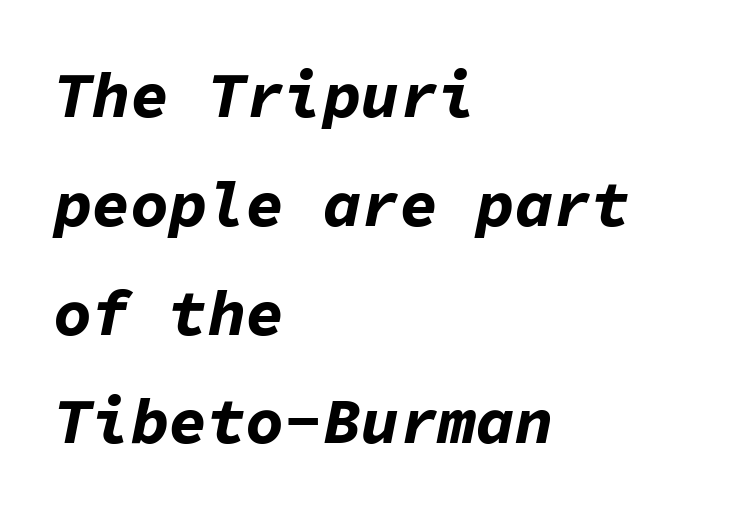
The image shows 64 px bold type, italic (leaning right), monospaced; set left-aligned, normal line spacing (1.7x), normal letter spacing, not underlined; low stroke contrast and a medium x-height.
